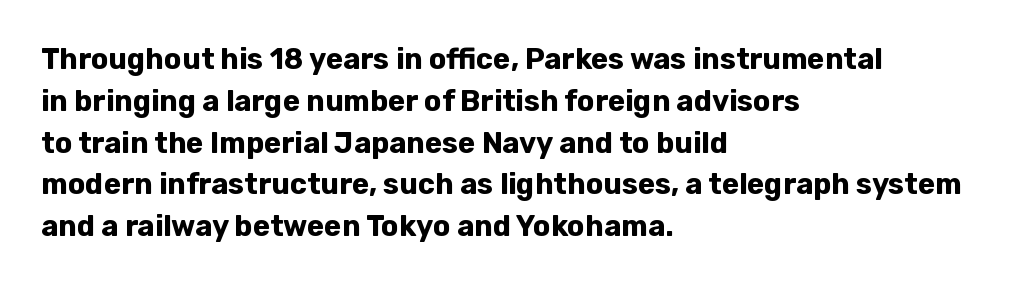
Q: Is the text bold? A: Yes.
Q: Is the text italic (slanted)? A: No, it is upright.
Q: Is the typeface a serif or a sans-serif typeface? A: Sans-serif.
Q: Is the text underlined? A: No.
Q: How is the paragraph aligned? A: Left-aligned.
Q: Is the spacing between letters normal or unusually wide? A: Normal.
Q: Is the spacing between lines tight, normal or loose? A: Normal.
Q: Width (condensed, normal, or wide)? A: Normal.
Q: Stroke contrast? A: Low.
Q: x-height? A: Medium.
Q: Monospaced? A: No.
